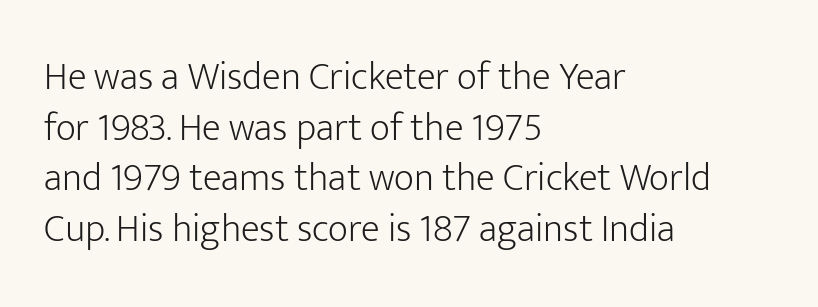
{"serif": "no", "italic": "no", "bold": "no", "weight": "light", "width": "normal", "stroke_contrast": "low", "x_height": "medium", "monospaced": "no", "underline": "no", "align": "left", "line_spacing": "normal", "line_spacing_ratio": 1.3, "letter_spacing": "normal", "letter_spacing_em": 0.0, "glyph_px": 39}
